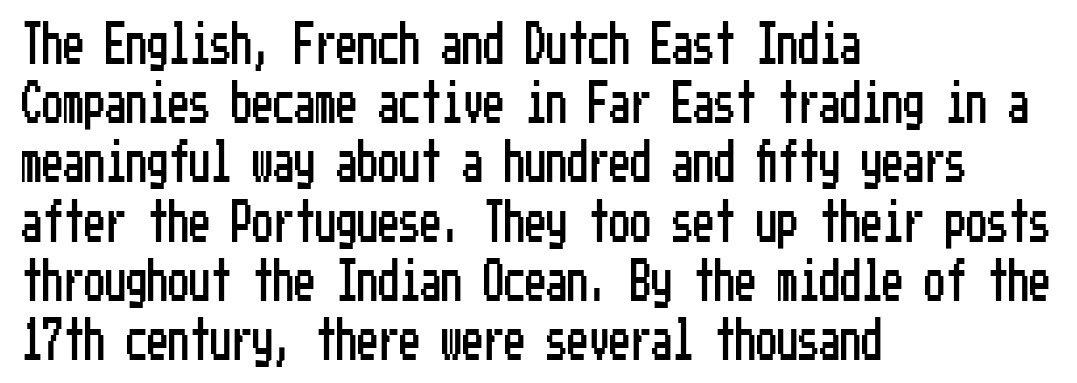
The image shows 42 px condensed sans-serif type, upright; set left-aligned, normal line spacing (1.41x), normal letter spacing, not underlined; low stroke contrast and a medium x-height.
